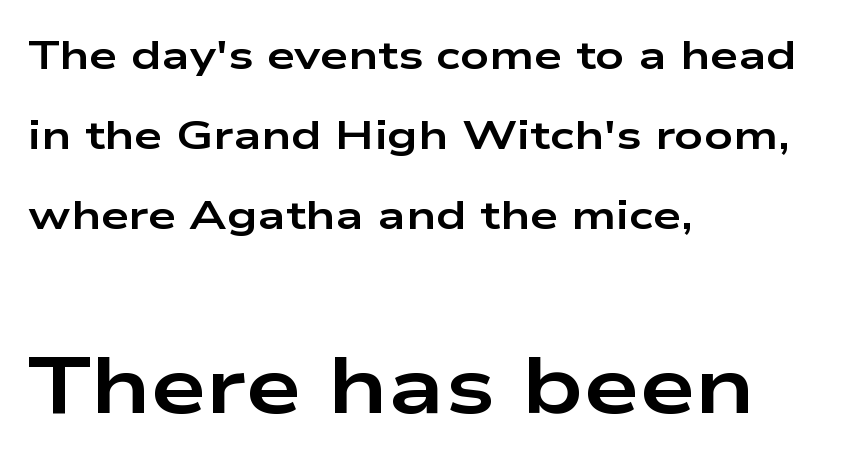
This is the regular roman posture of the typeface. Summary of weight: heavy, a full bold. A typesetter would call this proportional, since set widths differ per character. In terms of letterform style, serifs are entirely absent. Default kerning and tracking; the words read as compact shapes. The rendering anchors every line to the left-hand side.
